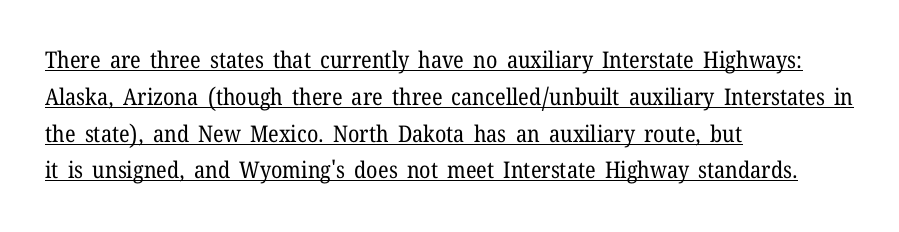
{"italic": "no", "bold": "no", "underline": "yes", "align": "left", "line_spacing": "normal", "line_spacing_ratio": 1.6, "letter_spacing": "normal", "letter_spacing_em": 0.0, "glyph_px": 23}
